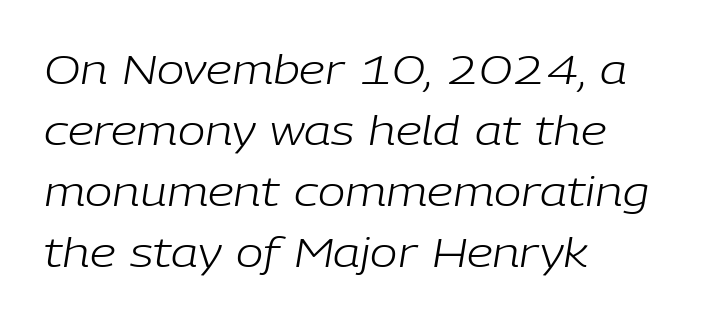
The image shows 41 px light type, italic (leaning right); set left-aligned, normal line spacing (1.49x), normal letter spacing, not underlined; low stroke contrast and a medium x-height.
